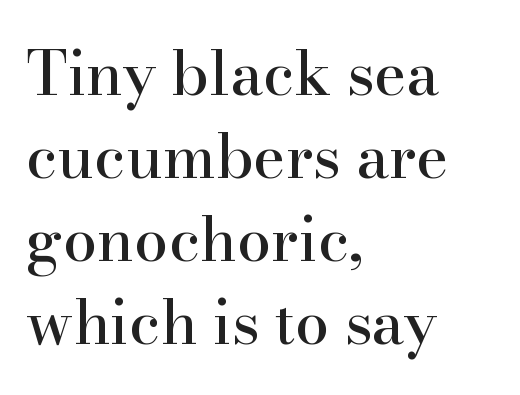
{"serif": "yes", "italic": "no", "width": "normal", "stroke_contrast": "high", "x_height": "small", "monospaced": "no", "underline": "no", "align": "left", "line_spacing": "normal", "line_spacing_ratio": 1.36, "letter_spacing": "normal", "letter_spacing_em": 0.0, "glyph_px": 61}
